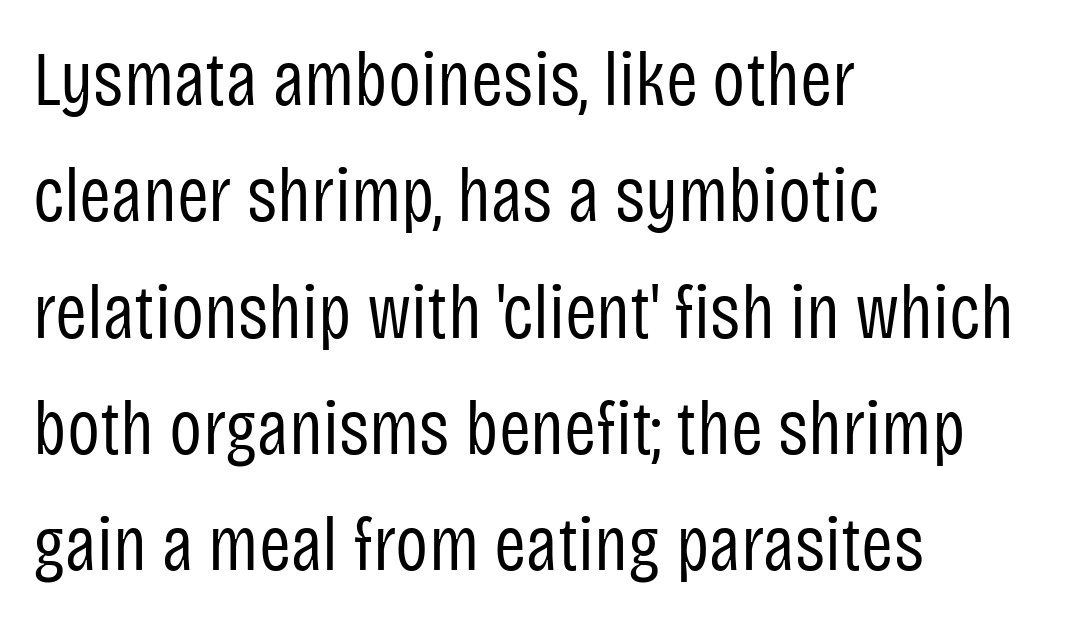
The image shows 77 px regular-weight, condensed sans-serif type, upright; set left-aligned, normal line spacing (1.51x), normal letter spacing, not underlined; low stroke contrast and a large x-height.
